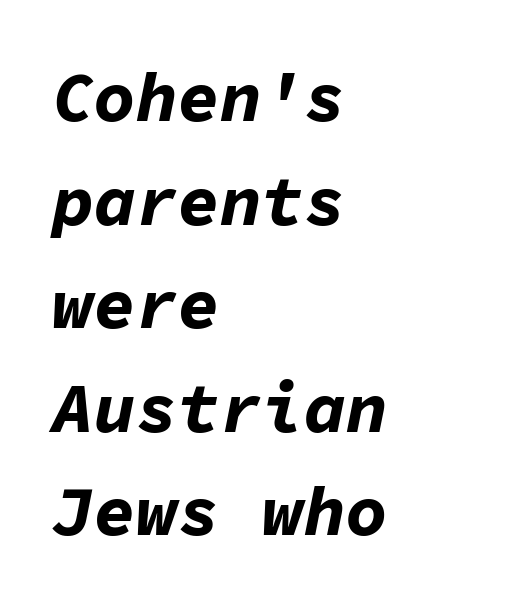
{"italic": "yes", "lean": "right", "slant_degrees": 11, "bold": "yes", "weight": "bold", "width": "normal", "stroke_contrast": "low", "x_height": "medium", "monospaced": "yes", "underline": "no", "align": "left", "line_spacing": "normal", "line_spacing_ratio": 1.48, "letter_spacing": "normal", "letter_spacing_em": 0.0, "glyph_px": 70}
